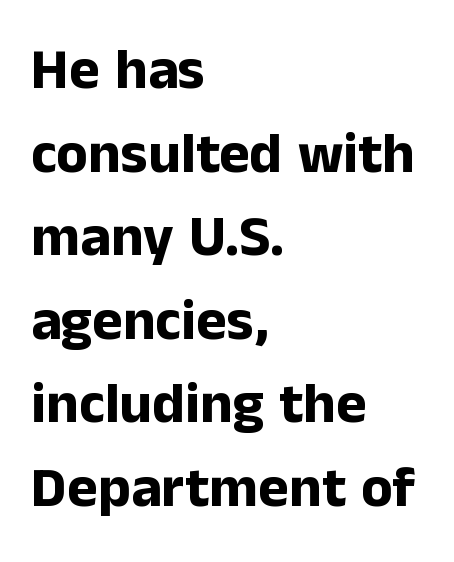
The image shows 58 px bold sans-serif type, upright; set left-aligned, normal line spacing (1.44x), normal letter spacing, not underlined; low stroke contrast and a medium x-height.
